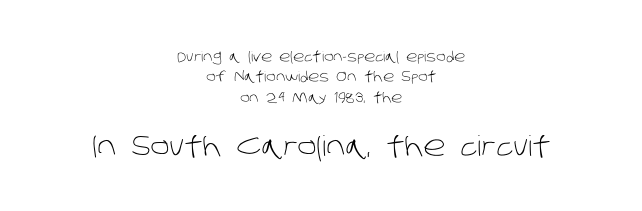
The image shows 28 px light sans-serif type; set centered, normal line spacing (1.45x), normal letter spacing, not underlined; the second (bottom) block is 2.0x larger; low stroke contrast and a large x-height.
